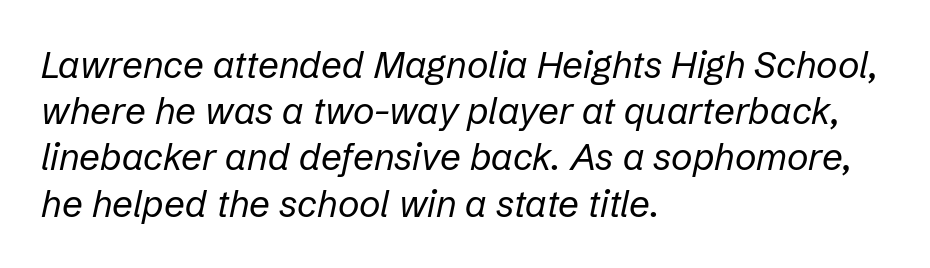
The image shows 37 px regular-weight type, italic (leaning right); set left-aligned, normal line spacing (1.25x), normal letter spacing, not underlined; low stroke contrast and a medium x-height.
